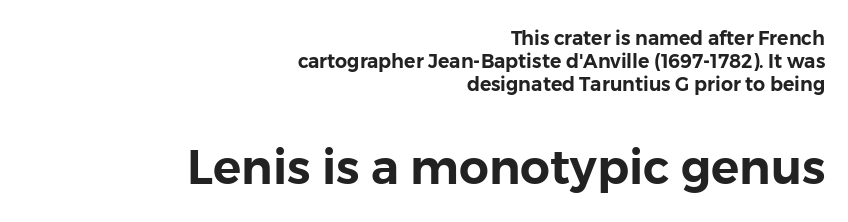
The image shows 47 px sans-serif type, upright; set right-aligned, line spacing 1.22x, normal letter spacing, not underlined; the second (bottom) block is 2.47x larger; low stroke contrast and a medium x-height.
